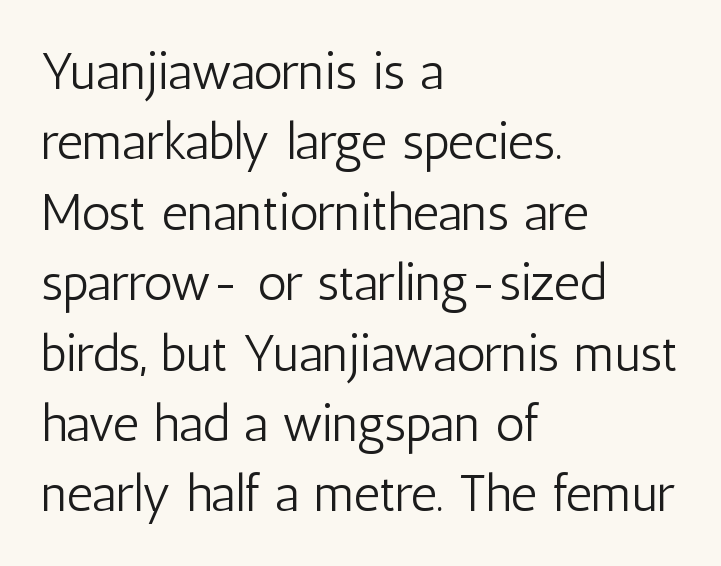
The image shows 51 px light, condensed sans-serif type, upright; set left-aligned, normal line spacing (1.38x), normal letter spacing, not underlined; low stroke contrast and a medium x-height.
